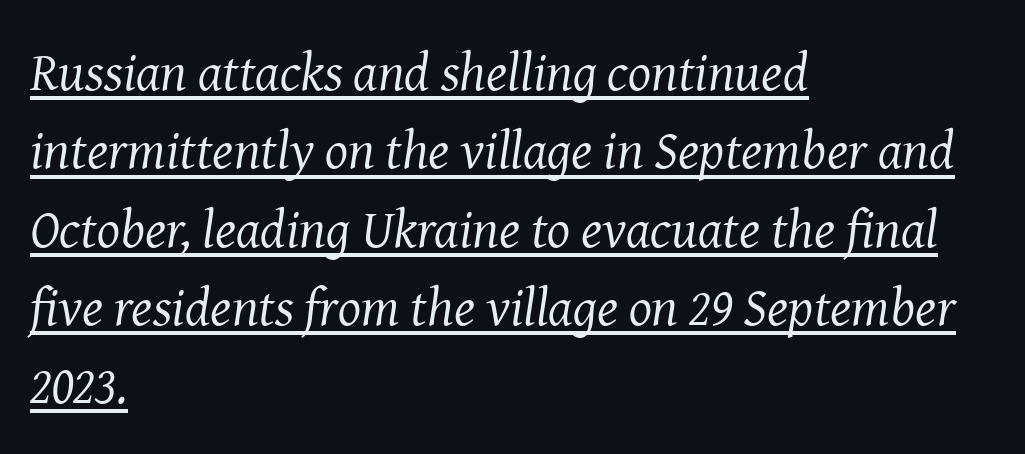
{"serif": "yes", "italic": "yes", "lean": "right", "slant_degrees": 8, "bold": "no", "weight": "regular", "width": "normal", "stroke_contrast": "medium", "x_height": "medium", "monospaced": "no", "underline": "yes", "align": "left", "line_spacing": "normal", "line_spacing_ratio": 1.45, "letter_spacing": "normal", "letter_spacing_em": 0.0, "glyph_px": 54}
